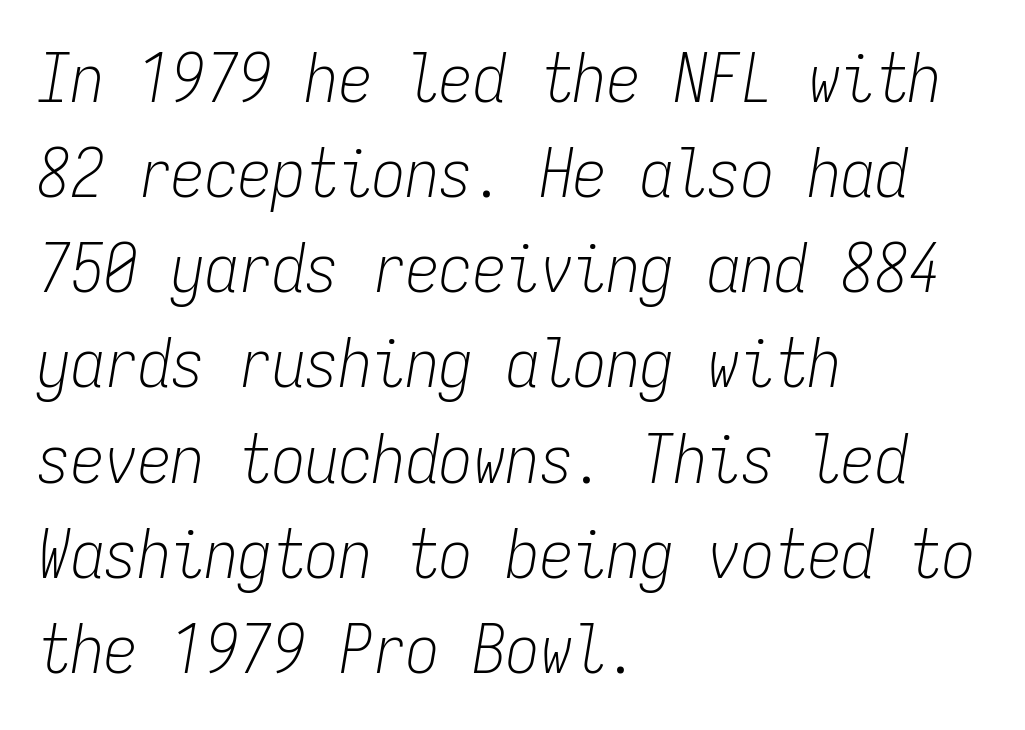
The image shows 67 px light, condensed type, italic (leaning right), monospaced; set left-aligned, normal line spacing (1.42x), normal letter spacing, not underlined; low stroke contrast and a medium x-height.
